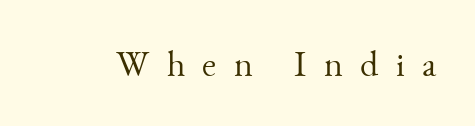
The characters display serif detailing at their extremities. Spacing verdict: proportional, widths tailored to each character. Nobody drew a line under any word here. Honestly, the letter spacing is so wide it's the main thing you notice. The letterforms sit at book weight or below.
